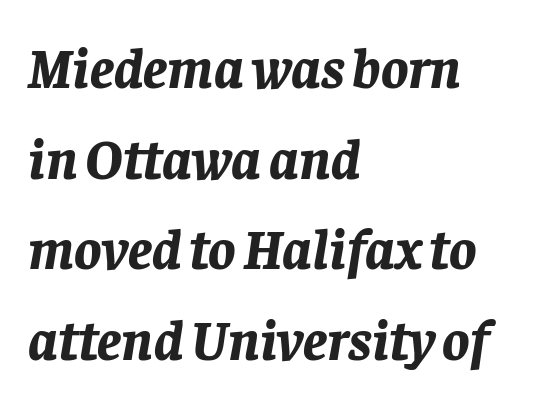
Q: Is the text bold? A: Yes.
Q: Is the text italic (slanted)? A: Yes, it leans right by about 8 degrees.
Q: Is the text underlined? A: No.
Q: How is the paragraph aligned? A: Left-aligned.
Q: Is the spacing between letters normal or unusually wide? A: Normal.
Q: Is the spacing between lines tight, normal or loose? A: Normal.
Q: Width (condensed, normal, or wide)? A: Normal.
Q: Stroke contrast? A: Low.
Q: x-height? A: Large.
Q: Monospaced? A: No.
